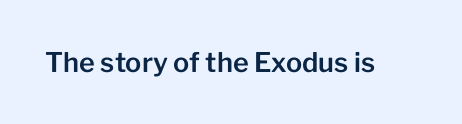
This rendering leaves character spacing at its baseline value. Has an underline been added? It has not. No italicization has been applied; the sample stays upright.
